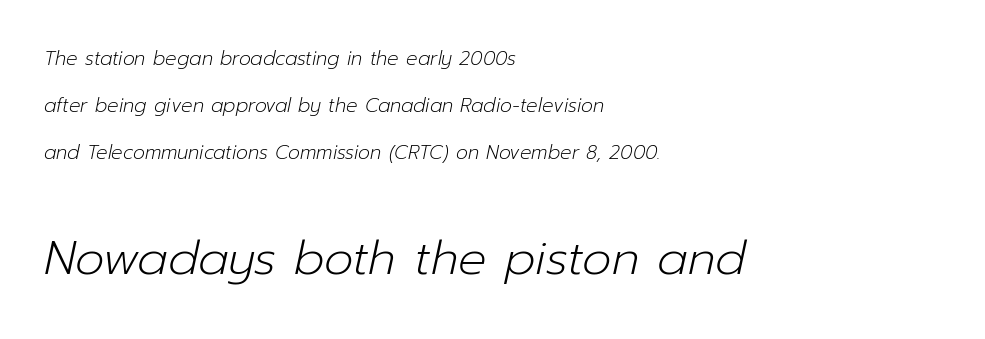
Q: Is the text bold? A: No.
Q: Is the text italic (slanted)? A: Yes, it leans right by about 12 degrees.
Q: Is the text underlined? A: No.
Q: How is the paragraph aligned? A: Left-aligned.
Q: Is the spacing between letters normal or unusually wide? A: Normal.
Q: Is the spacing between lines tight, normal or loose? A: Loose.
Q: Which block of text is set in a larger size, the first (top) or the second (bottom)? A: The second (bottom) one.
Q: Width (condensed, normal, or wide)? A: Normal.
Q: Stroke contrast? A: Low.
Q: x-height? A: Medium.
Q: Monospaced? A: No.
